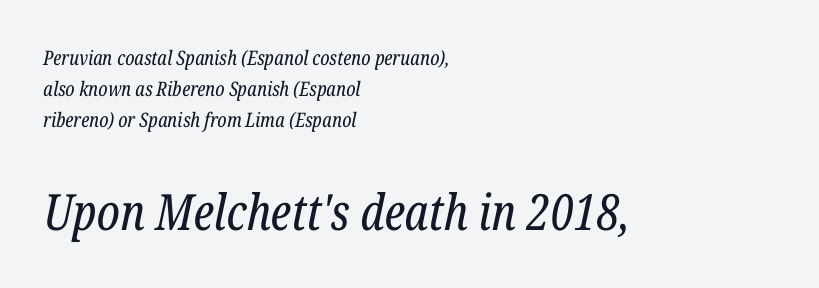
{"serif": "yes", "italic": "yes", "lean": "right", "slant_degrees": 12, "bold": "no", "weight": "regular", "width": "condensed", "stroke_contrast": "low", "x_height": "medium", "monospaced": "no", "underline": "no", "align": "left", "line_spacing": "normal", "line_spacing_ratio": 1.55, "letter_spacing": "normal", "letter_spacing_em": 0.0, "larger_block": "second", "size_ratio": 2.5, "glyph_px": 50}
